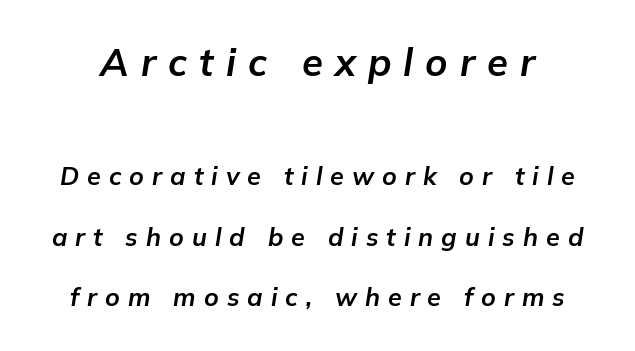
{"italic": "yes", "lean": "right", "slant_degrees": 9, "bold": "yes", "weight": "bold", "width": "normal", "stroke_contrast": "low", "x_height": "medium", "monospaced": "no", "underline": "no", "line_spacing": "loose", "line_spacing_ratio": 2.42, "letter_spacing": "wide", "letter_spacing_em": 0.32, "larger_block": "first", "size_ratio": 1.52, "glyph_px": 38}
